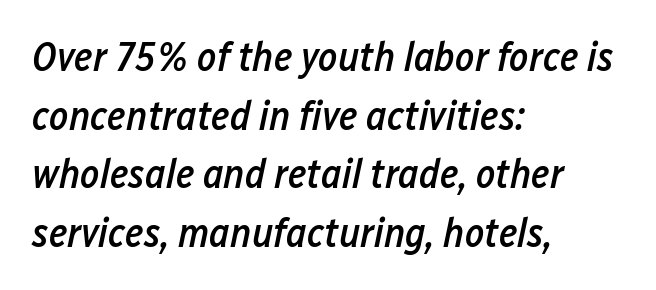
Q: Is the text bold? A: Semi-bold.
Q: Is the text italic (slanted)? A: Yes, it leans right by about 12 degrees.
Q: Is the text underlined? A: No.
Q: How is the paragraph aligned? A: Left-aligned.
Q: Is the spacing between letters normal or unusually wide? A: Normal.
Q: Is the spacing between lines tight, normal or loose? A: Normal.
Q: Width (condensed, normal, or wide)? A: Condensed.
Q: Stroke contrast? A: Low.
Q: x-height? A: Medium.
Q: Monospaced? A: No.
